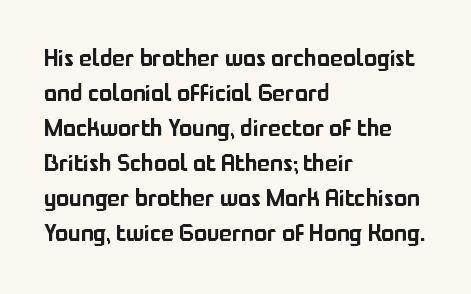
Q: Is the text italic (slanted)? A: No, it is upright.
Q: Is the text underlined? A: No.
Q: How is the paragraph aligned? A: Left-aligned.
Q: Is the spacing between letters normal or unusually wide? A: Normal.
Q: Is the spacing between lines tight, normal or loose? A: Normal.
